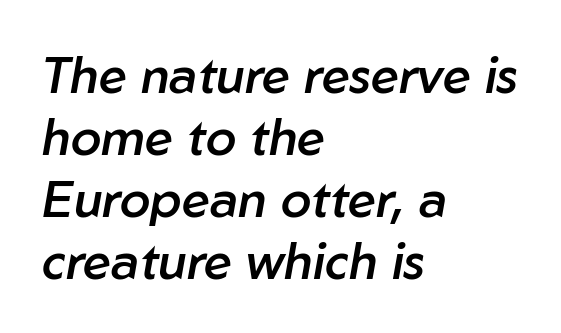
The image shows 50 px semibold type, italic (leaning right); set left-aligned, line spacing 1.24x, normal letter spacing, not underlined; low stroke contrast and a medium x-height.
